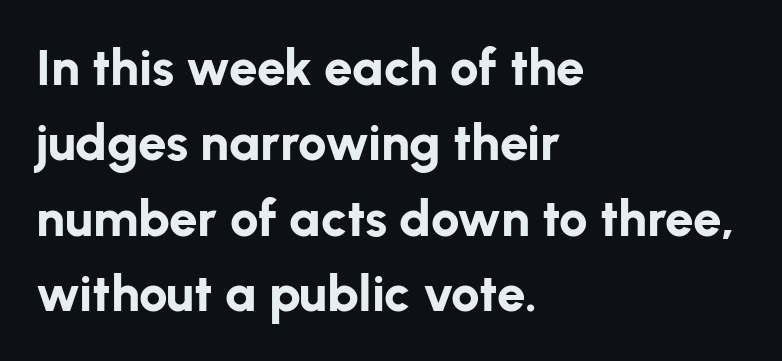
{"serif": "no", "italic": "no", "bold": "yes", "weight": "bold", "width": "normal", "stroke_contrast": "low", "x_height": "medium", "monospaced": "no", "underline": "no", "align": "left", "line_spacing": "normal", "line_spacing_ratio": 1.48, "letter_spacing": "normal", "letter_spacing_em": 0.0, "glyph_px": 51}
